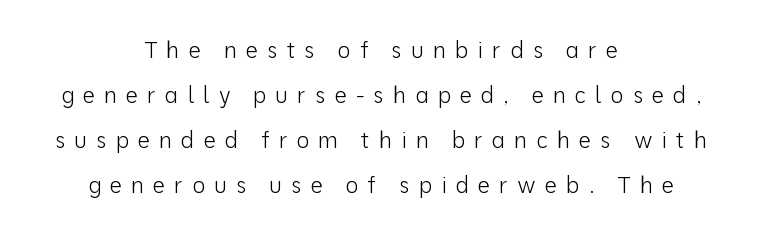
{"italic": "no", "bold": "no", "underline": "no", "align": "center", "line_spacing": "loose", "line_spacing_ratio": 2.04, "letter_spacing": "wide", "letter_spacing_em": 0.41, "glyph_px": 22}
